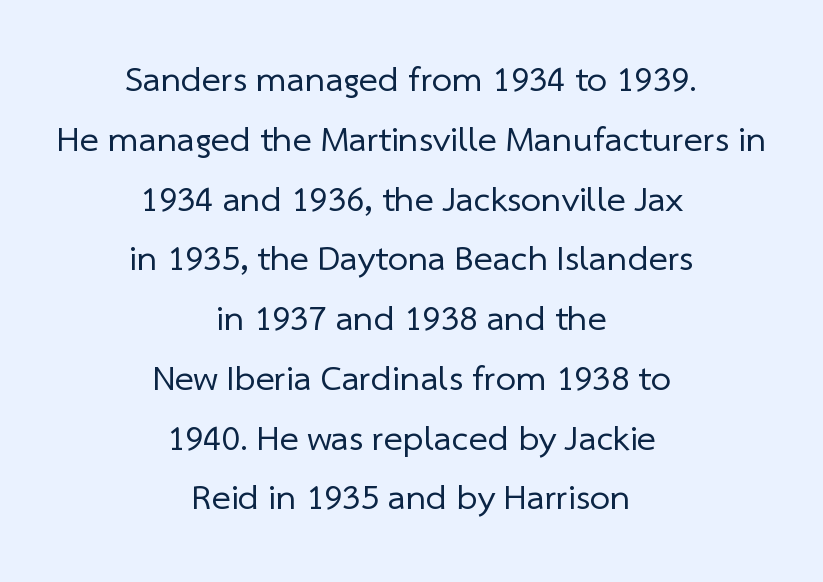
The image shows 36 px regular-weight sans-serif type; set centered, normal line spacing (1.66x), normal letter spacing, not underlined; low stroke contrast and a medium x-height.
